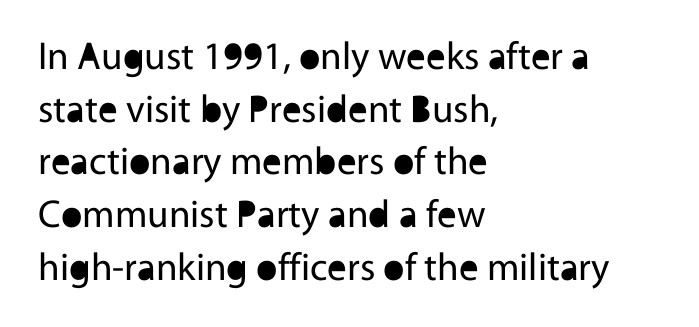
The face used here is proportionally spaced, like ordinary book or web type. Characters follow at the spacing the type designer built in. The lines sit at an ordinary, default distance from one another. If you drew a line through each stem, it would be perfectly vertical.
